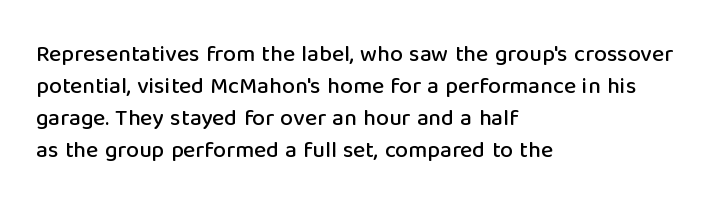
{"italic": "no", "underline": "no", "align": "left", "line_spacing": "normal", "line_spacing_ratio": 1.39, "letter_spacing": "normal", "letter_spacing_em": 0.0, "glyph_px": 23}
